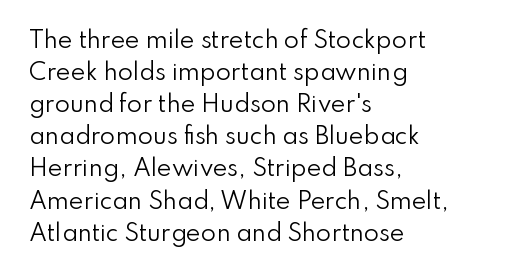
{"italic": "no", "bold": "no", "underline": "no", "align": "left", "line_spacing": "normal", "line_spacing_ratio": 1.46, "letter_spacing": "normal", "letter_spacing_em": 0.0, "glyph_px": 22}
